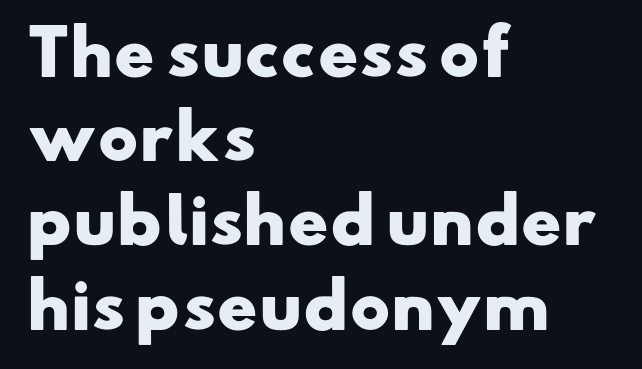
The image shows 61 px heavy, wide sans-serif type; set left-aligned, normal line spacing (1.38x), normal letter spacing, not underlined; low stroke contrast and a small x-height.
